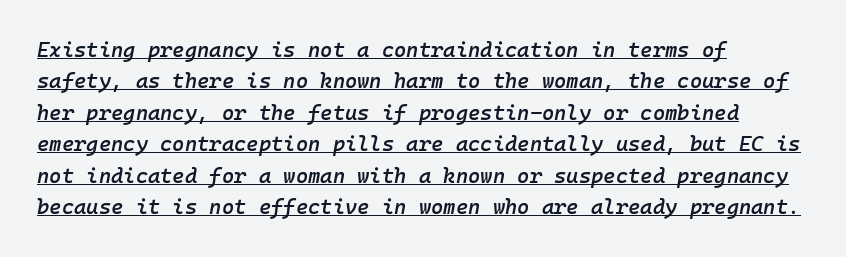
{"italic": "yes", "lean": "right", "slant_degrees": 10, "bold": "semi", "underline": "yes", "align": "left", "line_spacing": "normal", "line_spacing_ratio": 1.5, "letter_spacing": "normal", "letter_spacing_em": 0.0, "glyph_px": 21}
